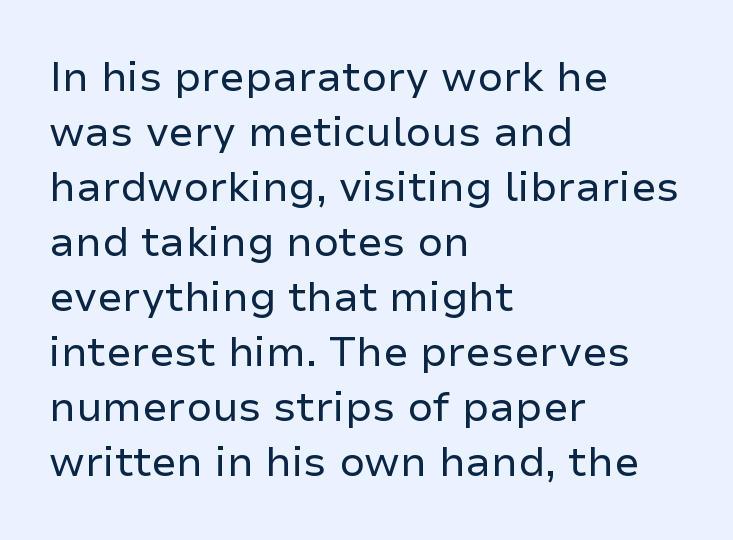
The image shows 41 px regular-weight sans-serif type, upright; set left-aligned, normal line spacing (1.34x), normal letter spacing, not underlined; low stroke contrast and a medium x-height.
